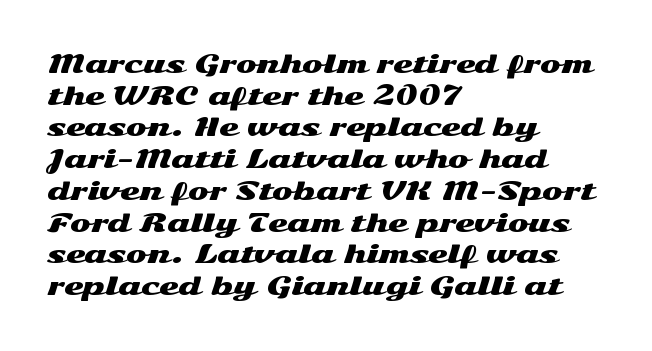
The image shows 25 px text type; set left-aligned, normal line spacing (1.27x), normal letter spacing, not underlined.
